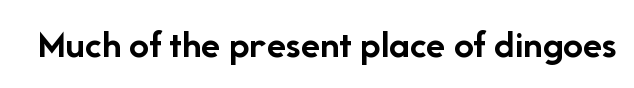
Q: Is the text bold? A: Yes.
Q: Is the text italic (slanted)? A: No, it is upright.
Q: Is the typeface a serif or a sans-serif typeface? A: Sans-serif.
Q: Is the text underlined? A: No.
Q: Is the spacing between letters normal or unusually wide? A: Normal.
Q: Width (condensed, normal, or wide)? A: Normal.
Q: Stroke contrast? A: Low.
Q: x-height? A: Medium.
Q: Monospaced? A: No.
